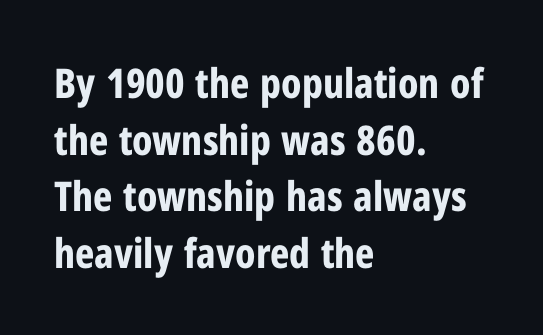
The image shows 41 px bold, condensed sans-serif type, upright; set left-aligned, normal line spacing (1.38x), normal letter spacing, not underlined; low stroke contrast and a medium x-height.
